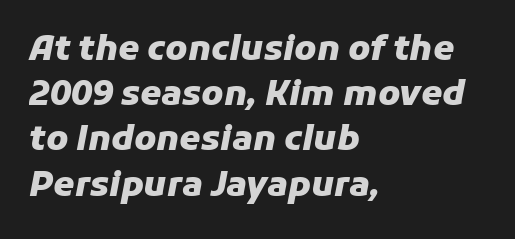
Compared with an ordinary text face, these strokes are far heavier — a full bold. Line starts are locked; line ends wander. The passage shown has conventional tracking throughout. Spacing verdict: proportional, widths tailored to each character. Summary of vertical rhythm: regular, with standard interline spacing. Anything drawn beneath the words? Only blank space.
